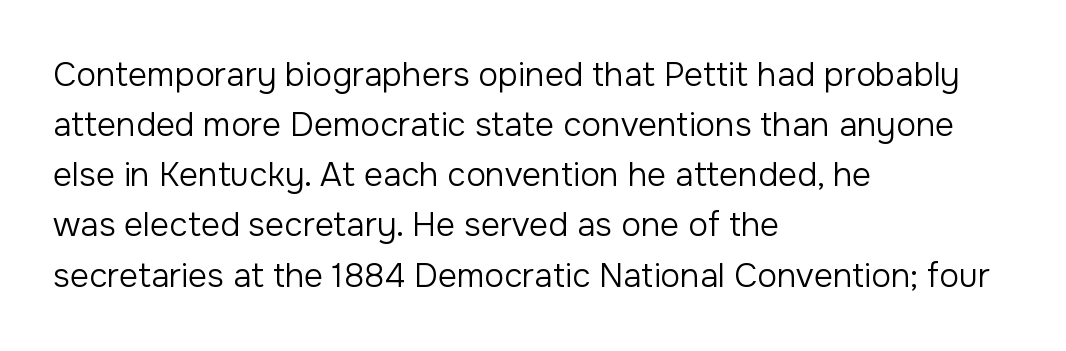
The image shows 33 px regular-weight sans-serif type, upright; set left-aligned, normal line spacing (1.52x), normal letter spacing, not underlined; low stroke contrast and a medium x-height.
